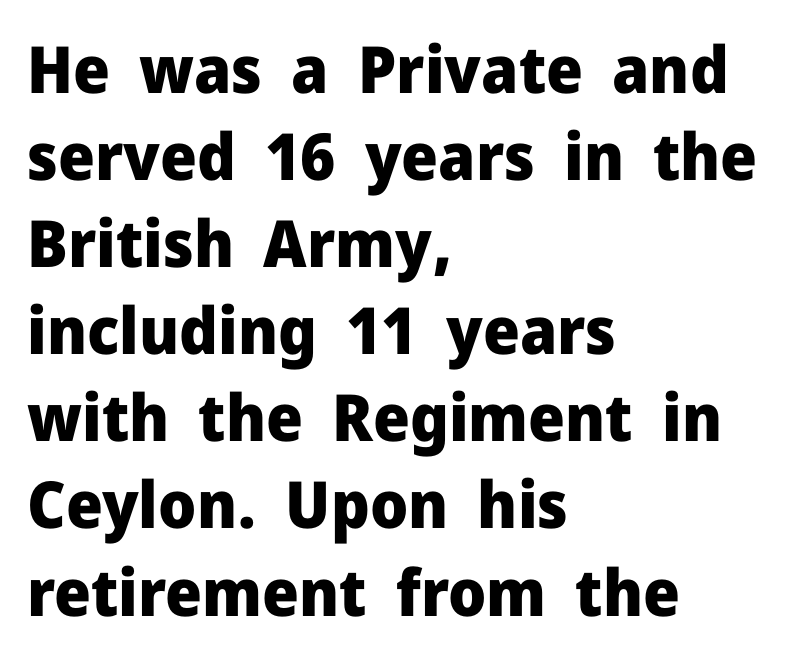
Where is the straight margin? On the left. Honestly, the row spacing looks completely unremarkable. Observe the absence of serifs on each vertical stroke in this sample. The type is set solid horizontally, with unmodified tracking.
